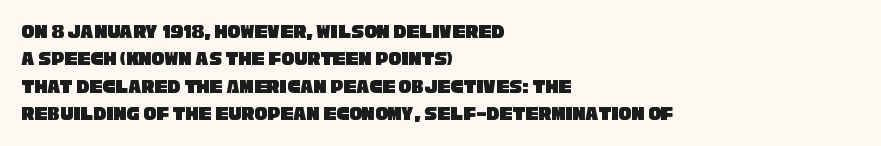
Any mark beneath the type? The region is blank. The vertical gap from one line to the next is medium. Compared with typical body copy, the letter spacing here is the same. The compositor pushed each line to the left boundary.
